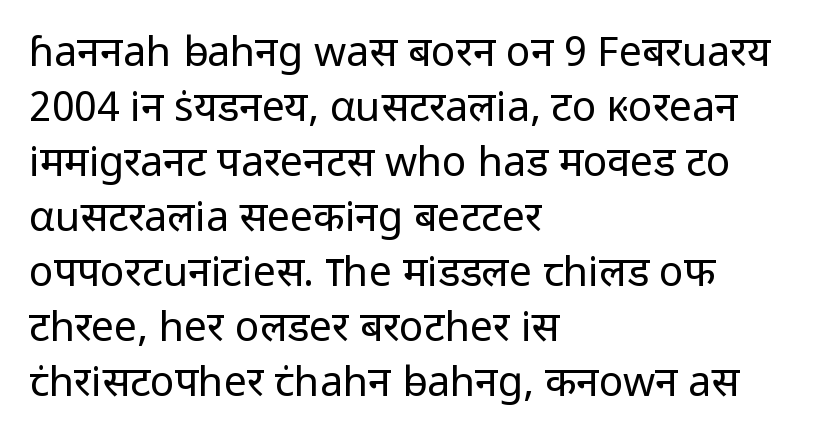
Q: Is the text bold? A: No.
Q: Is the text italic (slanted)? A: No, it is upright.
Q: Is the typeface a serif or a sans-serif typeface? A: Sans-serif.
Q: Is the text underlined? A: No.
Q: How is the paragraph aligned? A: Left-aligned.
Q: Is the spacing between letters normal or unusually wide? A: Normal.
Q: Is the spacing between lines tight, normal or loose? A: Normal.
Q: Width (condensed, normal, or wide)? A: Normal.
Q: Stroke contrast? A: Low.
Q: x-height? A: Medium.
Q: Monospaced? A: No.
